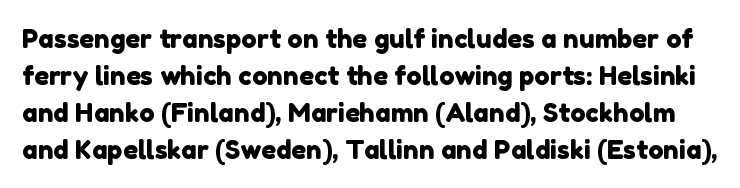
The image shows 26 px text type; set normal line spacing (1.42x), normal letter spacing, not underlined.
